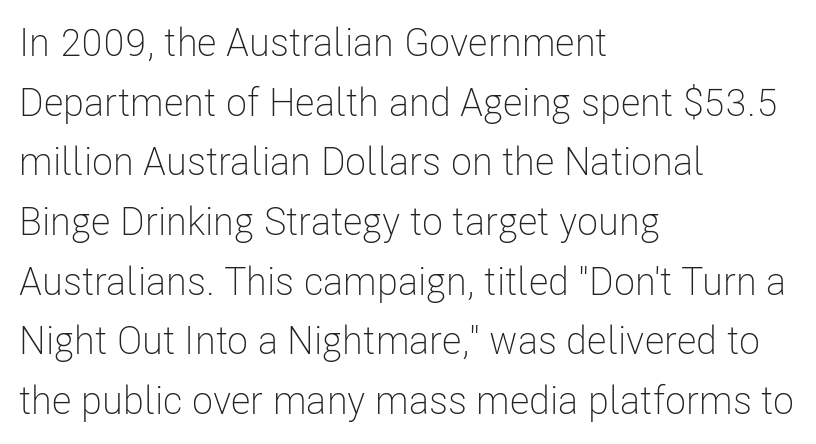
The image shows 39 px light, condensed sans-serif type, upright; set left-aligned, normal line spacing (1.53x), normal letter spacing, not underlined; low stroke contrast and a medium x-height.
